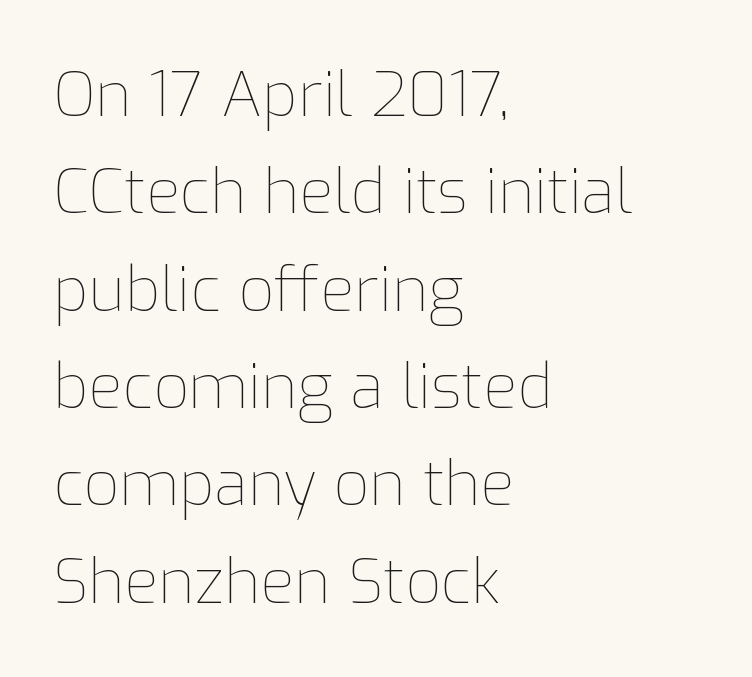
Q: Is the text bold? A: No.
Q: Is the text italic (slanted)? A: No, it is upright.
Q: Is the text underlined? A: No.
Q: How is the paragraph aligned? A: Left-aligned.
Q: Is the spacing between letters normal or unusually wide? A: Normal.
Q: Is the spacing between lines tight, normal or loose? A: Normal.
Q: Width (condensed, normal, or wide)? A: Normal.
Q: Stroke contrast? A: Low.
Q: x-height? A: Medium.
Q: Monospaced? A: No.
